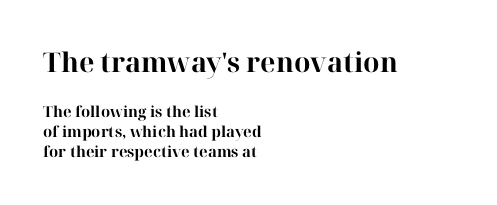
The image shows 27 px bold type, upright; set left-aligned, normal line spacing (1.32x), normal letter spacing, not underlined; the first (top) block is 1.8x larger.
